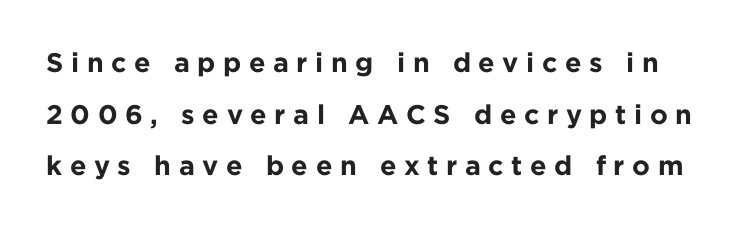
Each new line begins a long way beneath the previous one. Each word looks stretched out because of the extra space between its letters. The font is running at its bold setting. Underline: absent. When letters stand straight like this, we call the style roman or upright.
